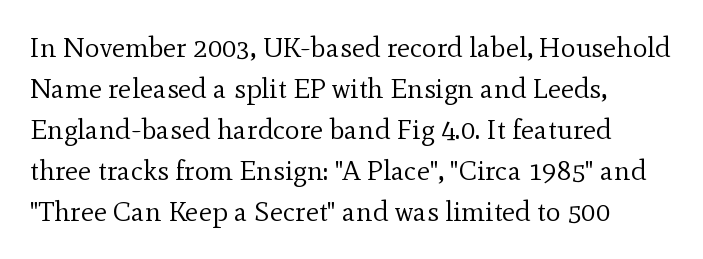
Q: Is the text bold? A: No.
Q: Is the text italic (slanted)? A: No, it is upright.
Q: Is the typeface a serif or a sans-serif typeface? A: Serif.
Q: Is the text underlined? A: No.
Q: How is the paragraph aligned? A: Left-aligned.
Q: Is the spacing between letters normal or unusually wide? A: Normal.
Q: Is the spacing between lines tight, normal or loose? A: Normal.
Q: Width (condensed, normal, or wide)? A: Normal.
Q: x-height? A: Small.
Q: Monospaced? A: No.
